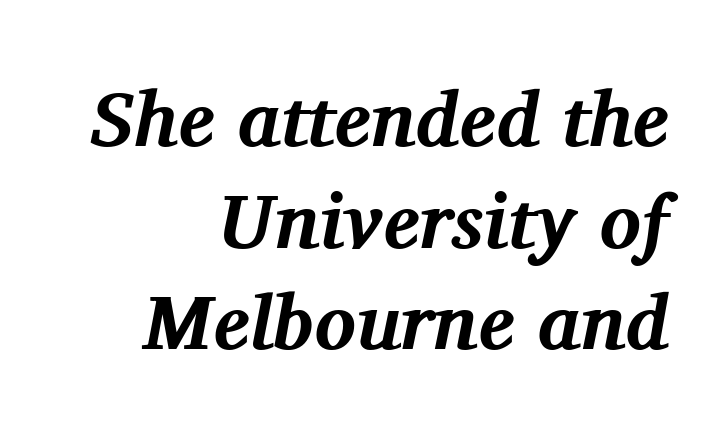
{"serif": "yes", "italic": "yes", "lean": "right", "slant_degrees": 11, "bold": "yes", "weight": "bold", "width": "normal", "stroke_contrast": "medium", "x_height": "medium", "monospaced": "no", "underline": "no", "align": "right", "line_spacing": "normal", "line_spacing_ratio": 1.32, "letter_spacing": "normal", "letter_spacing_em": 0.0, "glyph_px": 77}
